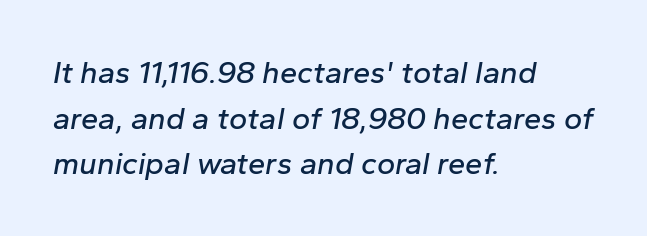
Q: Is the text italic (slanted)? A: Yes, it leans right by about 10 degrees.
Q: Is the text underlined? A: No.
Q: How is the paragraph aligned? A: Left-aligned.
Q: Is the spacing between letters normal or unusually wide? A: Normal.
Q: Is the spacing between lines tight, normal or loose? A: Normal.
Q: Width (condensed, normal, or wide)? A: Normal.
Q: Stroke contrast? A: Low.
Q: x-height? A: Medium.
Q: Monospaced? A: No.
